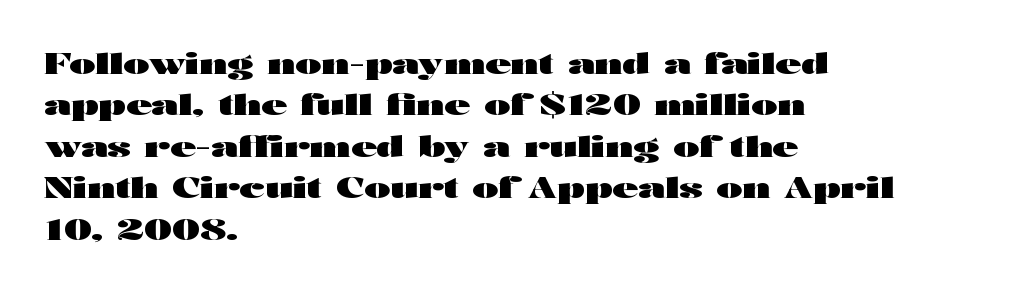
The image shows 28 px heavy, wide type, upright; set left-aligned, normal line spacing (1.48x), normal letter spacing, not underlined; high stroke contrast and a medium x-height.
